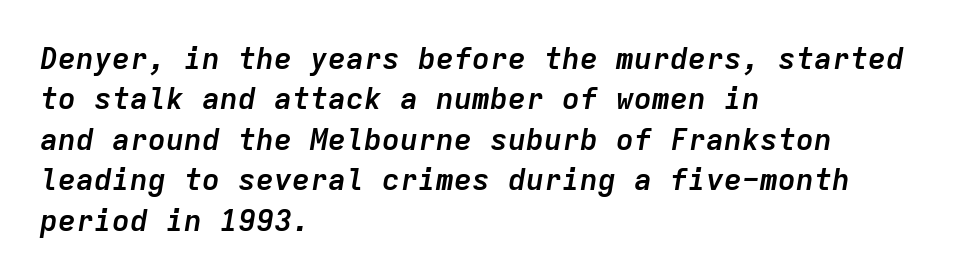
Q: Is the text bold? A: Yes.
Q: Is the text italic (slanted)? A: Yes, it leans right by about 9 degrees.
Q: Is the text underlined? A: No.
Q: How is the paragraph aligned? A: Left-aligned.
Q: Is the spacing between letters normal or unusually wide? A: Normal.
Q: Is the spacing between lines tight, normal or loose? A: Normal.
Q: Width (condensed, normal, or wide)? A: Normal.
Q: Stroke contrast? A: Low.
Q: x-height? A: Medium.
Q: Monospaced? A: Yes.
